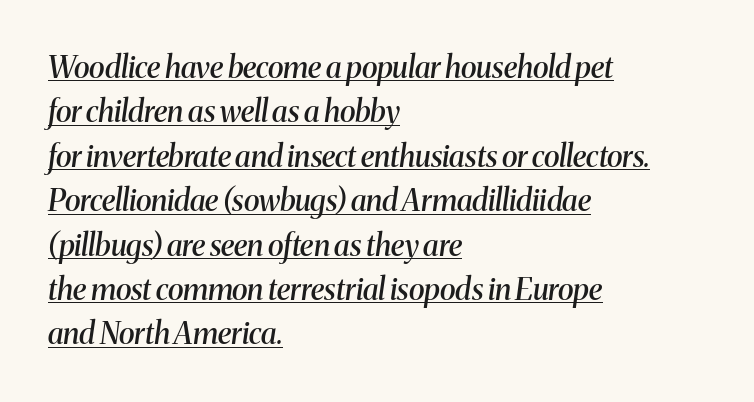
How heavy is the stroke? Medium-heavy — a semibold, shy of bold. Is there much room between lines? A standard amount, neither cramped nor airy. The glyphs look as if they've been sheared to an angle. Yep, those are serifs on the letters. The specimen includes a rule beneath the text block's lines.
